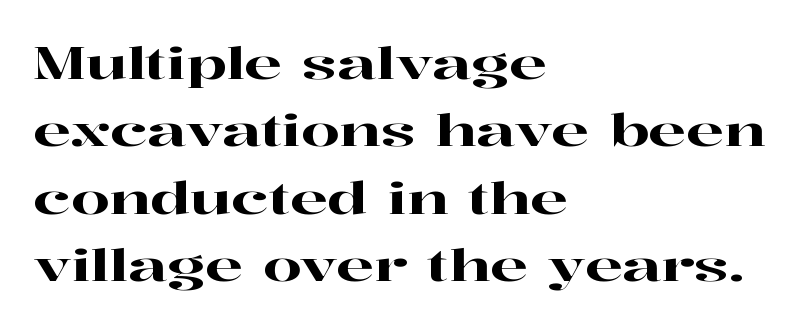
Q: Is the text italic (slanted)? A: No, it is upright.
Q: Is the typeface a serif or a sans-serif typeface? A: Serif.
Q: Is the text underlined? A: No.
Q: How is the paragraph aligned? A: Left-aligned.
Q: Is the spacing between letters normal or unusually wide? A: Normal.
Q: Is the spacing between lines tight, normal or loose? A: Normal.
Q: Width (condensed, normal, or wide)? A: Wide.
Q: Stroke contrast? A: High.
Q: x-height? A: Medium.
Q: Monospaced? A: No.
